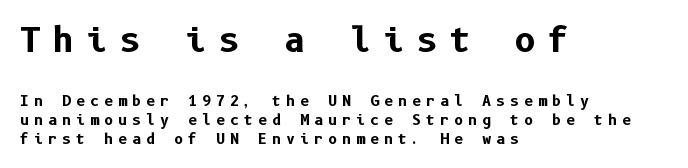
The image shows 33 px bold sans-serif type, upright; set left-aligned, normal line spacing (1.37x), unusually wide letter spacing (+0.35 em), not underlined; the first (top) block is 2.36x larger; low stroke contrast and a medium x-height.
